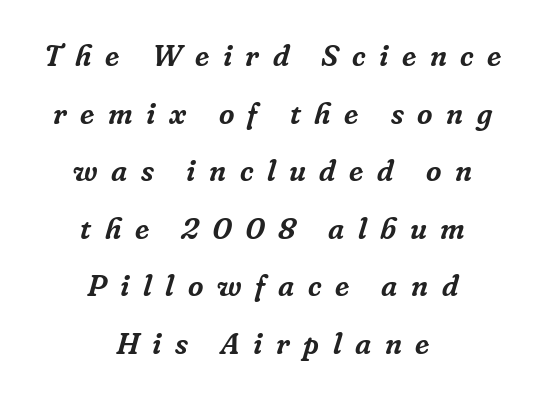
{"serif": "yes", "italic": "yes", "lean": "right", "slant_degrees": 16, "width": "normal", "stroke_contrast": "low", "x_height": "medium", "monospaced": "no", "underline": "no", "align": "center", "line_spacing": "loose", "line_spacing_ratio": 1.92, "letter_spacing": "wide", "letter_spacing_em": 0.45, "glyph_px": 30}
